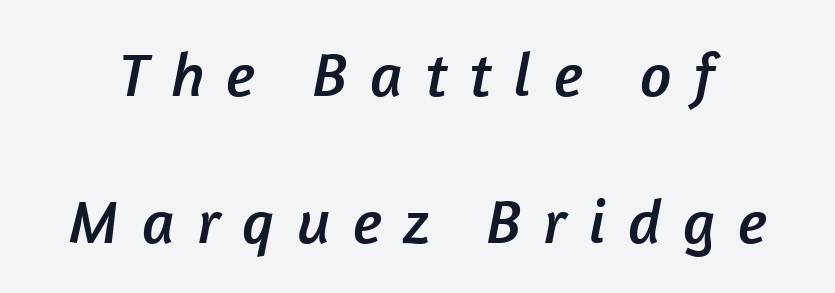
{"serif": "no", "width": "normal", "stroke_contrast": "low", "x_height": "medium", "monospaced": "no", "underline": "no", "line_spacing": "loose", "line_spacing_ratio": 2.37, "letter_spacing": "wide", "letter_spacing_em": 0.36, "glyph_px": 62}
